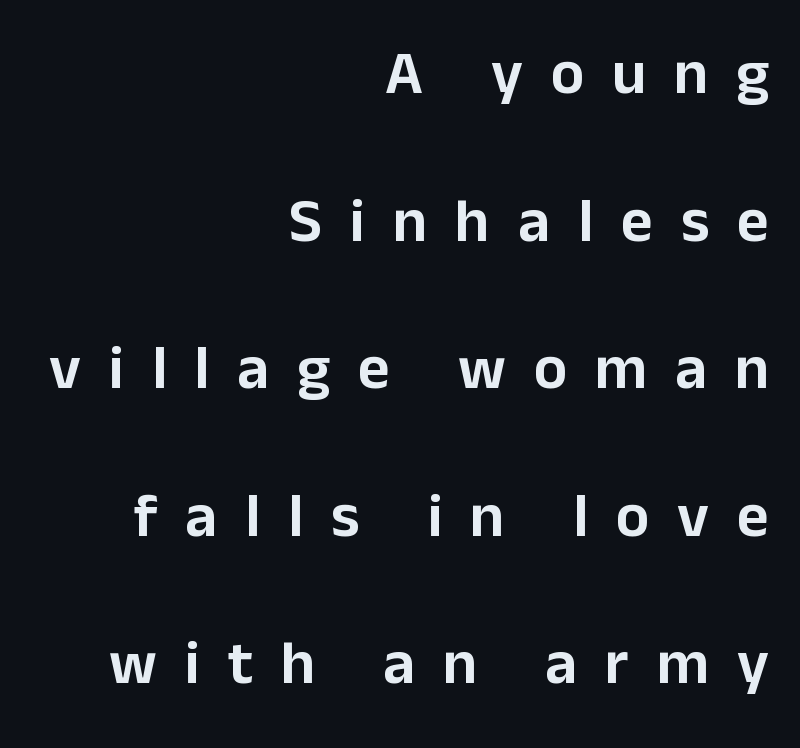
{"serif": "no", "italic": "no", "width": "normal", "stroke_contrast": "low", "x_height": "medium", "monospaced": "no", "underline": "no", "align": "right", "line_spacing": "loose", "line_spacing_ratio": 2.38, "letter_spacing": "wide", "letter_spacing_em": 0.45, "glyph_px": 62}
